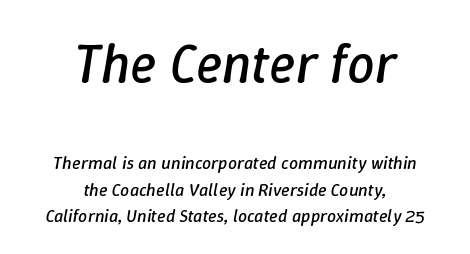
The image shows 55 px regular-weight type, italic (leaning right); set centered, normal line spacing (1.46x), normal letter spacing, not underlined; the first (top) block is 3.06x larger; low stroke contrast and a medium x-height.
